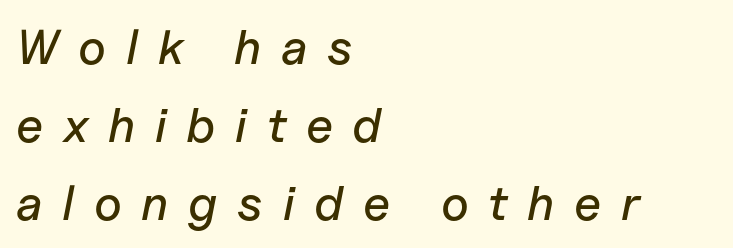
{"italic": "yes", "lean": "right", "slant_degrees": 11, "width": "normal", "stroke_contrast": "low", "x_height": "medium", "monospaced": "no", "underline": "no", "align": "left", "line_spacing": "normal", "line_spacing_ratio": 1.59, "letter_spacing": "wide", "letter_spacing_em": 0.4, "glyph_px": 49}
